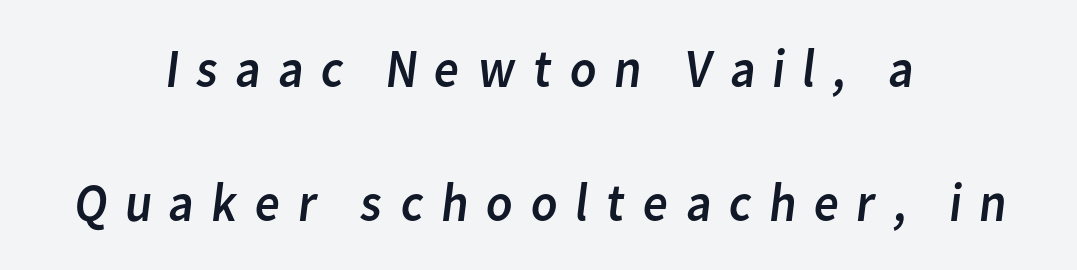
Is this a sans? Yes — the strokes have no serifs. Anything drawn beneath the words? Only blank space. The paragraph shown floats in the horizontal middle. Students, observe: this is what heavily led, spacious text looks like. A light-to-regular cut is what we see here.
